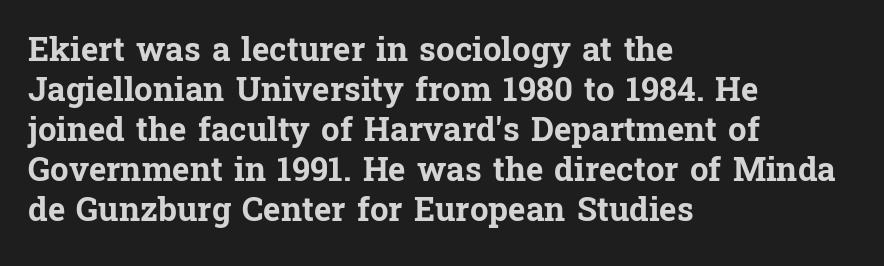
{"serif": "yes", "italic": "no", "bold": "yes", "weight": "bold", "width": "normal", "stroke_contrast": "low", "x_height": "medium", "monospaced": "no", "underline": "no", "align": "left", "line_spacing_ratio": 1.21, "letter_spacing": "normal", "letter_spacing_em": 0.0, "glyph_px": 33}
